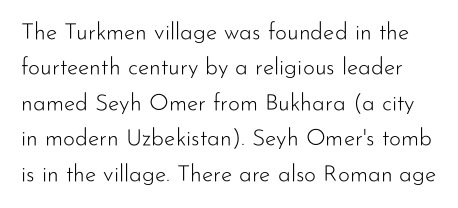
{"italic": "no", "bold": "no", "underline": "no", "line_spacing": "normal", "line_spacing_ratio": 1.54, "letter_spacing": "normal", "letter_spacing_em": 0.0, "glyph_px": 23}
